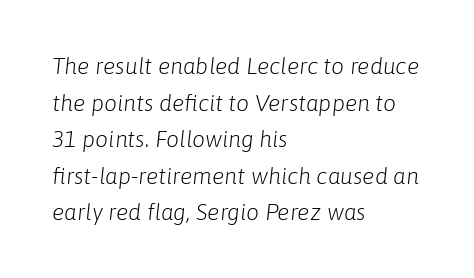
{"italic": "yes", "lean": "right", "slant_degrees": 6, "bold": "no", "underline": "no", "align": "left", "line_spacing": "normal", "line_spacing_ratio": 1.59, "letter_spacing": "normal", "letter_spacing_em": 0.0, "glyph_px": 23}
